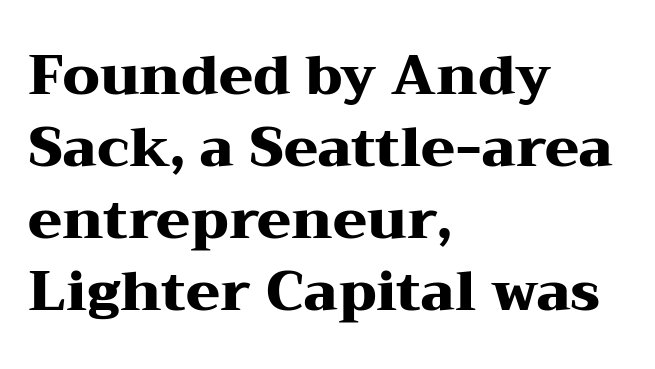
Q: Is the text bold? A: Yes.
Q: Is the text italic (slanted)? A: No, it is upright.
Q: Is the typeface a serif or a sans-serif typeface? A: Serif.
Q: Is the text underlined? A: No.
Q: How is the paragraph aligned? A: Left-aligned.
Q: Is the spacing between letters normal or unusually wide? A: Normal.
Q: Is the spacing between lines tight, normal or loose? A: Normal.
Q: Width (condensed, normal, or wide)? A: Wide.
Q: Stroke contrast? A: Medium.
Q: x-height? A: Medium.
Q: Monospaced? A: No.
